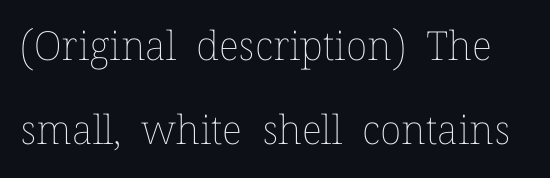
The image shows 40 px thin type, upright; set loose line spacing (2.11x), normal letter spacing, not underlined; low stroke contrast and a medium x-height.
